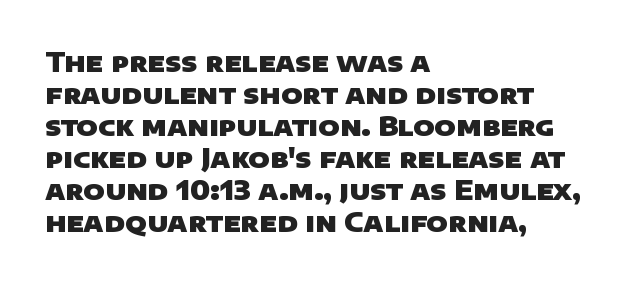
The space beneath each line is pristine and unruled. The compositor pushed each line to the left boundary. No extra tracking has been applied to these lines. Heavy, bold letterforms.
